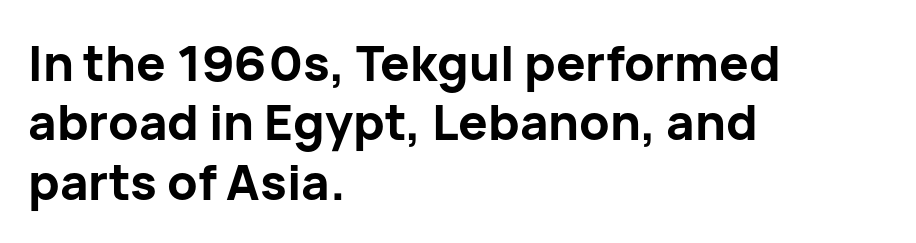
{"serif": "no", "italic": "no", "bold": "yes", "weight": "bold", "width": "normal", "stroke_contrast": "low", "x_height": "medium", "monospaced": "no", "underline": "no", "align": "left", "line_spacing_ratio": 1.21, "letter_spacing": "normal", "letter_spacing_em": 0.0, "glyph_px": 49}
